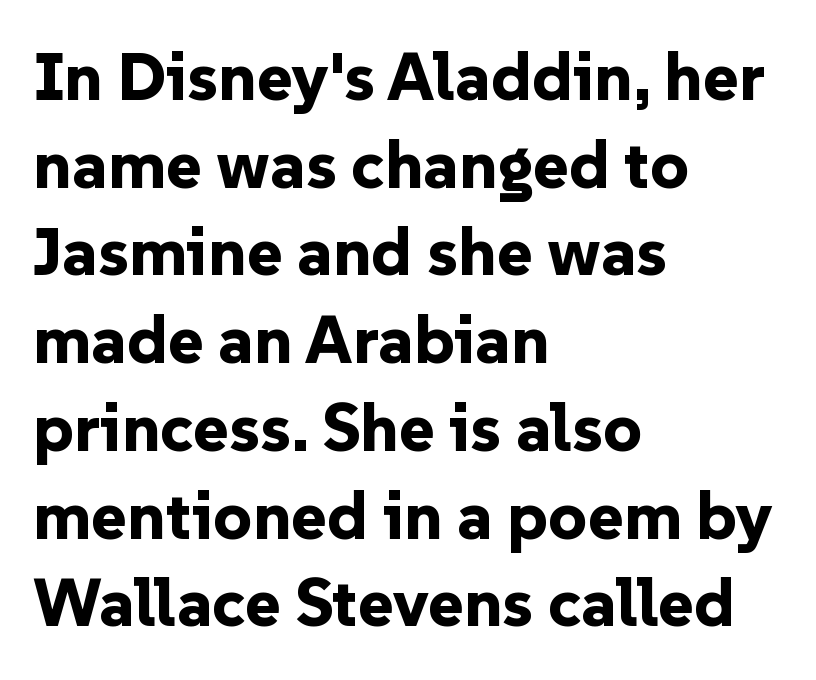
{"serif": "no", "italic": "no", "bold": "yes", "weight": "bold", "width": "normal", "stroke_contrast": "low", "x_height": "medium", "monospaced": "no", "underline": "no", "align": "left", "line_spacing": "normal", "line_spacing_ratio": 1.29, "letter_spacing": "normal", "letter_spacing_em": 0.0, "glyph_px": 68}
